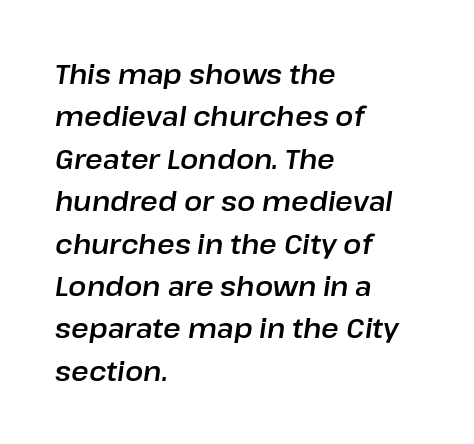
The image shows 27 px text type, italic (leaning right); set left-aligned, normal line spacing (1.57x), normal letter spacing, not underlined.
